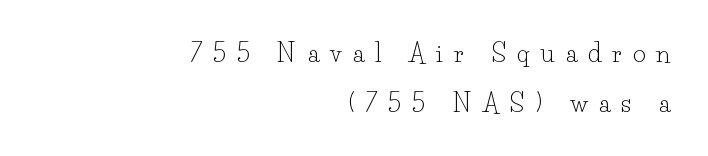
The image shows 24 px text type, upright; set right-aligned, loose line spacing (2.07x), unusually wide letter spacing (+0.47 em), not underlined.
